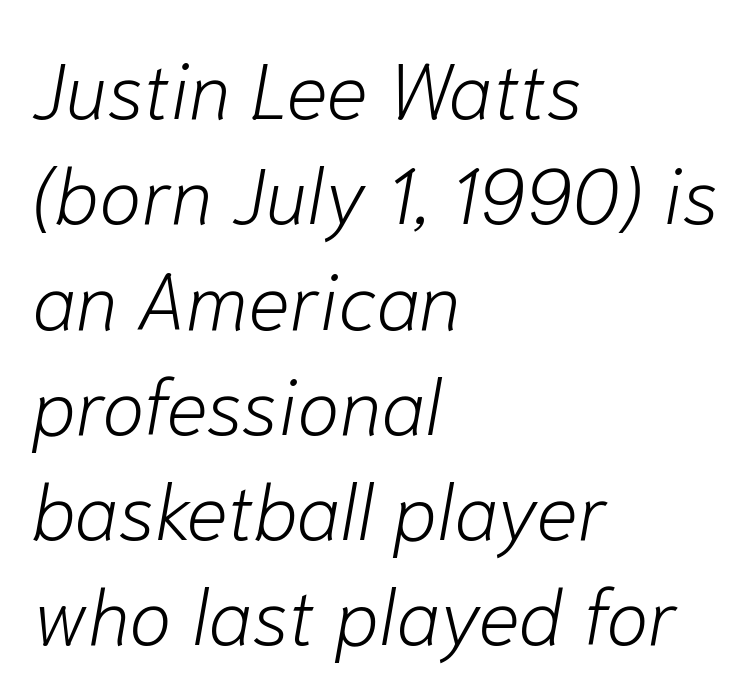
{"italic": "yes", "lean": "right", "slant_degrees": 10, "bold": "no", "weight": "light", "width": "normal", "stroke_contrast": "low", "x_height": "medium", "monospaced": "no", "underline": "no", "align": "left", "line_spacing": "normal", "line_spacing_ratio": 1.35, "letter_spacing": "normal", "letter_spacing_em": 0.0, "glyph_px": 78}
